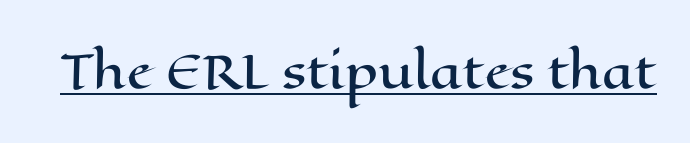
If you drew a line through each stem, it would be perfectly vertical. Spacing between characters is what you'd get straight out of the box. This sample has the flowing, uneven cadence of proportional lettering. The passage shown is underscored from start to finish.
